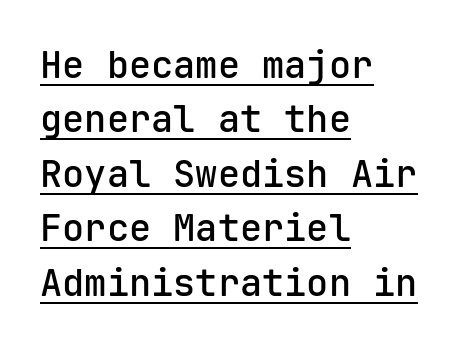
Q: Is the text bold? A: Semi-bold.
Q: Is the text italic (slanted)? A: No, it is upright.
Q: Is the typeface a serif or a sans-serif typeface? A: Sans-serif.
Q: Is the text underlined? A: Yes.
Q: How is the paragraph aligned? A: Left-aligned.
Q: Is the spacing between letters normal or unusually wide? A: Normal.
Q: Is the spacing between lines tight, normal or loose? A: Normal.
Q: Width (condensed, normal, or wide)? A: Normal.
Q: Stroke contrast? A: Low.
Q: x-height? A: Medium.
Q: Monospaced? A: Yes.
